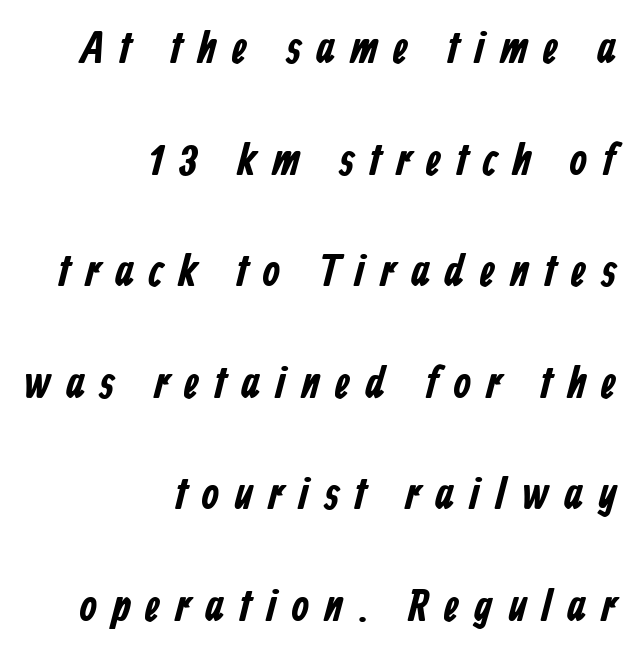
{"serif": "no", "bold": "yes", "weight": "bold", "width": "condensed", "stroke_contrast": "low", "x_height": "medium", "monospaced": "no", "underline": "no", "align": "right", "line_spacing": "loose", "line_spacing_ratio": 2.48, "letter_spacing": "wide", "letter_spacing_em": 0.34, "glyph_px": 45}
